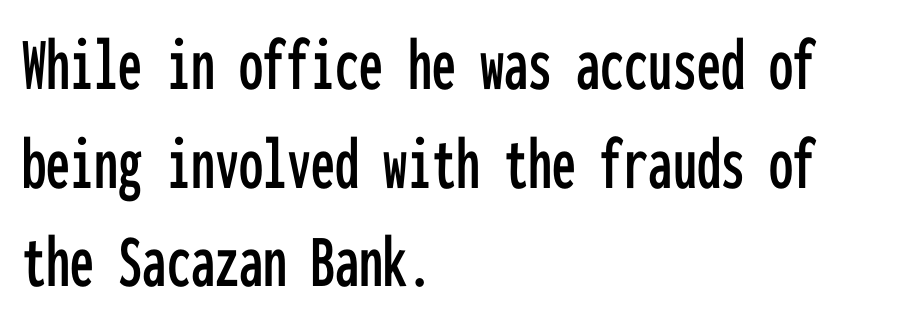
The image shows 77 px condensed sans-serif type, upright, monospaced; set left-aligned, normal line spacing (1.28x), normal letter spacing, not underlined; low stroke contrast and a medium x-height.
